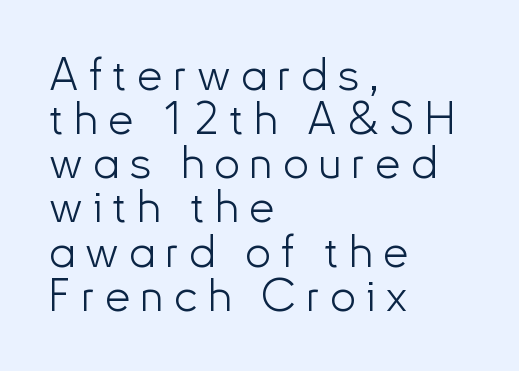
The image shows 46 px light sans-serif type, upright; set left-aligned, tight line spacing (0.96x), unusually wide letter spacing (+0.22 em), not underlined; low stroke contrast and a small x-height.
